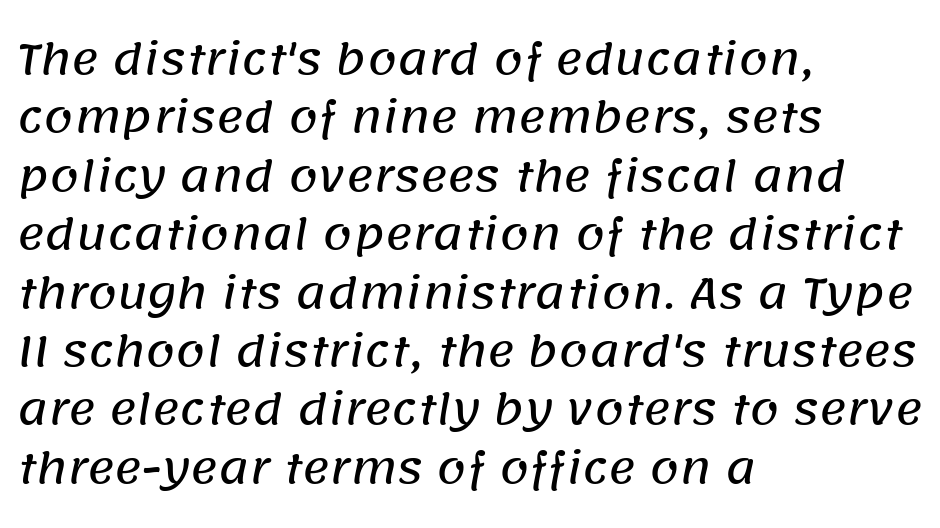
The image shows 42 px sans-serif type; set left-aligned, normal line spacing (1.39x), normal letter spacing, not underlined; low stroke contrast and a large x-height.
